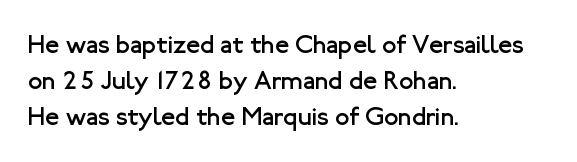
Q: Is the text bold? A: No.
Q: Is the text italic (slanted)? A: No, it is upright.
Q: Is the text underlined? A: No.
Q: How is the paragraph aligned? A: Left-aligned.
Q: Is the spacing between letters normal or unusually wide? A: Normal.
Q: Is the spacing between lines tight, normal or loose? A: Normal.
